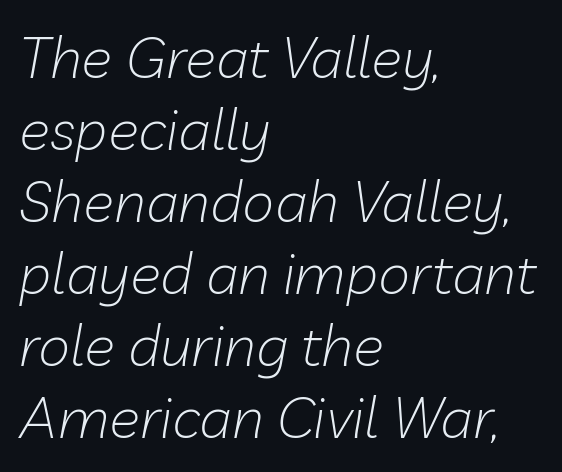
Q: Is the text bold? A: No.
Q: Is the text italic (slanted)? A: Yes, it leans right by about 10 degrees.
Q: Is the text underlined? A: No.
Q: How is the paragraph aligned? A: Left-aligned.
Q: Is the spacing between letters normal or unusually wide? A: Normal.
Q: Width (condensed, normal, or wide)? A: Normal.
Q: Stroke contrast? A: Low.
Q: x-height? A: Medium.
Q: Monospaced? A: No.
